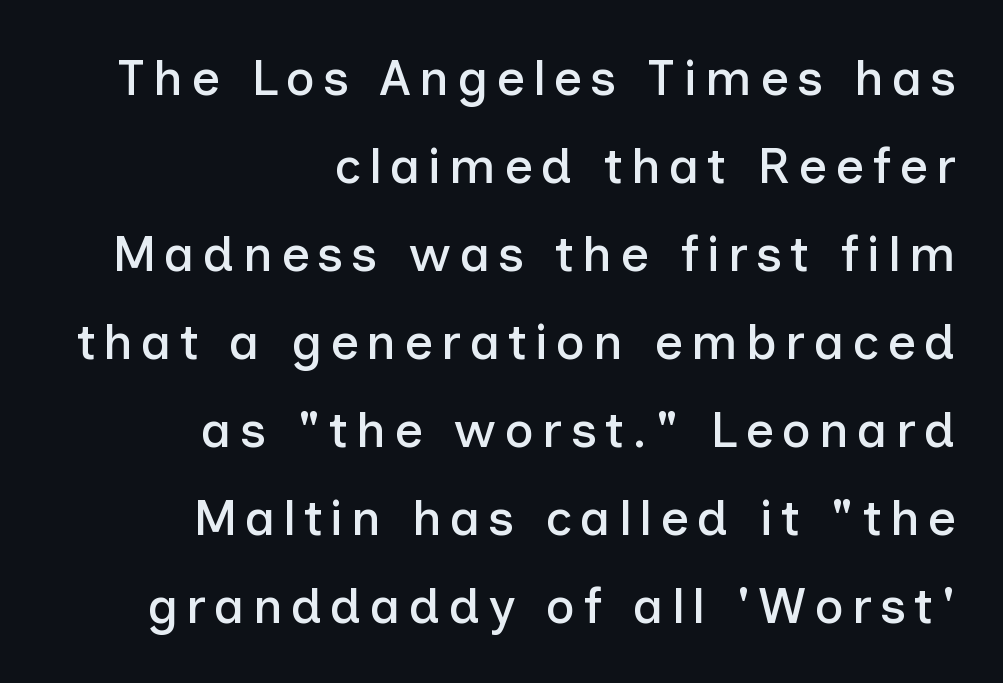
The image shows 50 px sans-serif type, upright; set right-aligned, line spacing 1.76x, not underlined; low stroke contrast and a medium x-height.
